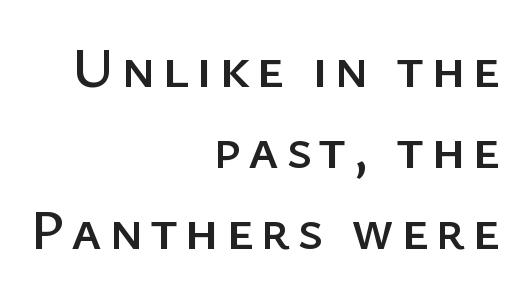
The image shows 57 px sans-serif type, upright; set right-aligned, normal line spacing (1.42x), not underlined; low stroke contrast and a medium x-height.
